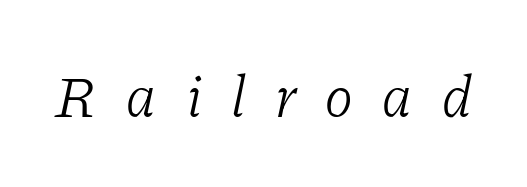
Spacing verdict: proportional, widths tailored to each character. Is this a heavy cut? Hardly; it is regular or lighter. Characters follow at a spacing far wider than the type designer built in. Typographically, this falls in the serif category. Anything drawn beneath the words? Only blank space. Yep, that's italic — everything's leaning.
